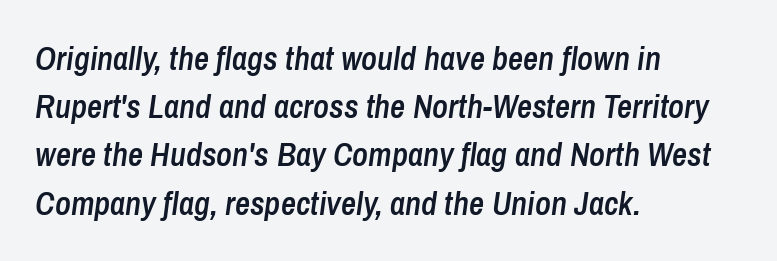
Compared with typical paragraphs, the rows here are spaced about the same. Each letter keeps its own natural width here, so spacing adapts to shape. Nothing unusual about the tracking: characters are spaced as the font intends. A bare baseline throughout the passage. The rendering anchors every line to the left-hand side.
